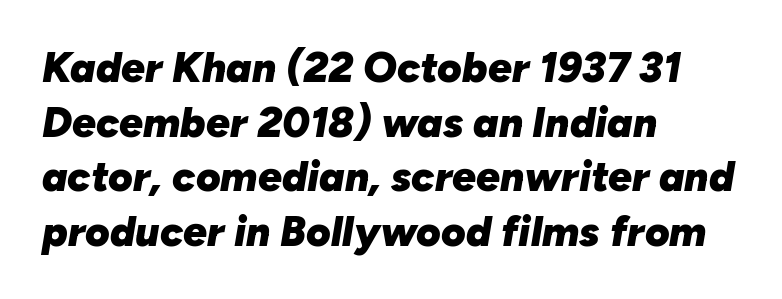
Q: Is the text bold? A: Yes.
Q: Is the text italic (slanted)? A: Yes, it leans right by about 10 degrees.
Q: Is the text underlined? A: No.
Q: How is the paragraph aligned? A: Left-aligned.
Q: Is the spacing between letters normal or unusually wide? A: Normal.
Q: Is the spacing between lines tight, normal or loose? A: Normal.
Q: Width (condensed, normal, or wide)? A: Normal.
Q: Stroke contrast? A: Low.
Q: x-height? A: Medium.
Q: Monospaced? A: No.
